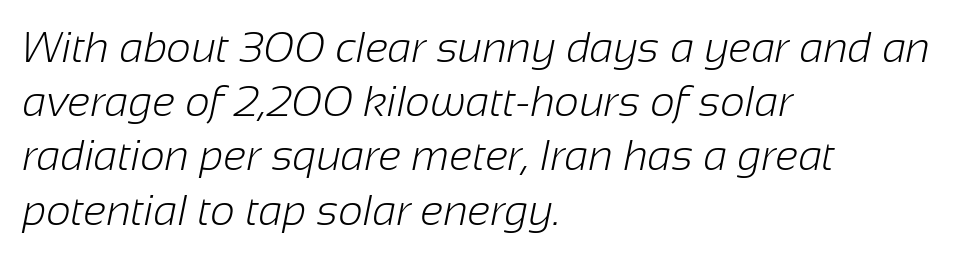
Q: Is the text bold? A: No.
Q: Is the typeface a serif or a sans-serif typeface? A: Sans-serif.
Q: Is the text underlined? A: No.
Q: How is the paragraph aligned? A: Left-aligned.
Q: Is the spacing between letters normal or unusually wide? A: Normal.
Q: Is the spacing between lines tight, normal or loose? A: Normal.
Q: Width (condensed, normal, or wide)? A: Normal.
Q: Stroke contrast? A: Low.
Q: x-height? A: Medium.
Q: Monospaced? A: No.
